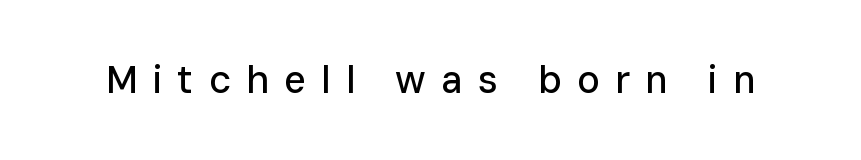
The passage shown is not underscored anywhere. Proportional: the letters do not fall into vertical columns. Serifs: no, the terminals of the letterforms are clean. The line texture is sparse and dotted thanks to wide tracking. Tall strokes in this sample are plumb rather than angled.
